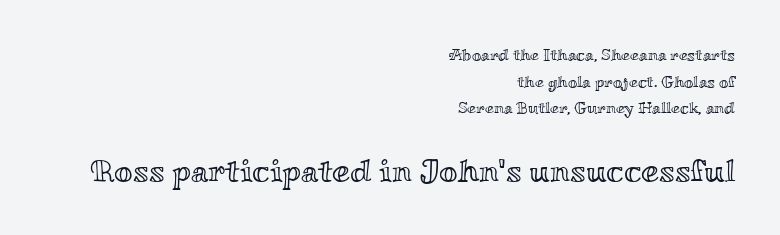
{"italic": "no", "width": "wide", "x_height": "small", "monospaced": "no", "underline": "no", "align": "right", "line_spacing": "normal", "line_spacing_ratio": 1.67, "letter_spacing": "normal", "letter_spacing_em": 0.0, "larger_block": "second", "size_ratio": 2.0, "glyph_px": 32}
